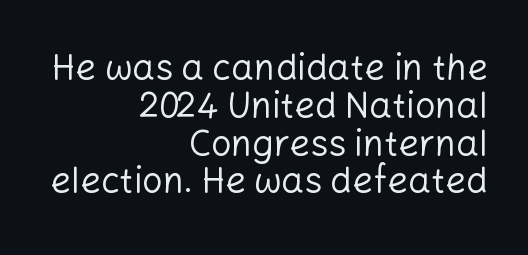
{"serif": "no", "italic": "no", "bold": "no", "weight": "regular", "width": "normal", "stroke_contrast": "low", "x_height": "medium", "monospaced": "no", "underline": "no", "align": "right", "line_spacing": "tight", "line_spacing_ratio": 1.05, "letter_spacing": "normal", "letter_spacing_em": 0.0, "glyph_px": 36}
